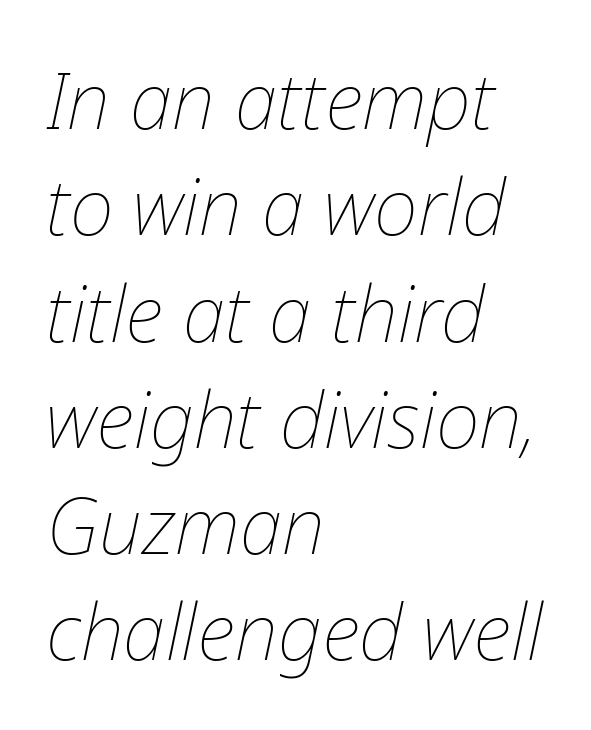
The image shows 77 px thin type, italic (leaning right); set left-aligned, normal line spacing (1.38x), normal letter spacing, not underlined; low stroke contrast and a medium x-height.
